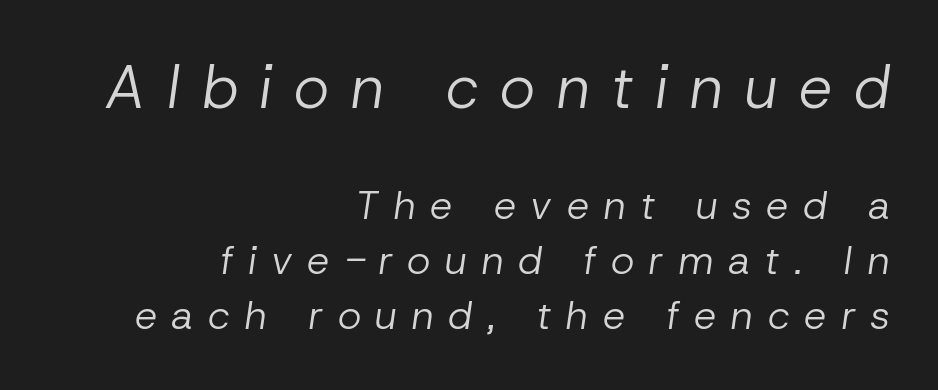
{"italic": "yes", "lean": "right", "slant_degrees": 8, "bold": "no", "weight": "regular", "width": "normal", "stroke_contrast": "low", "x_height": "medium", "monospaced": "no", "underline": "no", "align": "right", "line_spacing": "normal", "line_spacing_ratio": 1.38, "letter_spacing": "wide", "letter_spacing_em": 0.36, "larger_block": "first", "size_ratio": 1.5, "glyph_px": 60}
